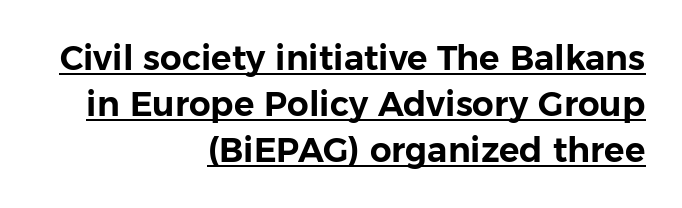
Q: Is the text italic (slanted)? A: No, it is upright.
Q: Is the typeface a serif or a sans-serif typeface? A: Sans-serif.
Q: Is the text underlined? A: Yes.
Q: How is the paragraph aligned? A: Right-aligned.
Q: Is the spacing between letters normal or unusually wide? A: Normal.
Q: Is the spacing between lines tight, normal or loose? A: Normal.
Q: Width (condensed, normal, or wide)? A: Normal.
Q: Stroke contrast? A: Low.
Q: x-height? A: Medium.
Q: Monospaced? A: No.
